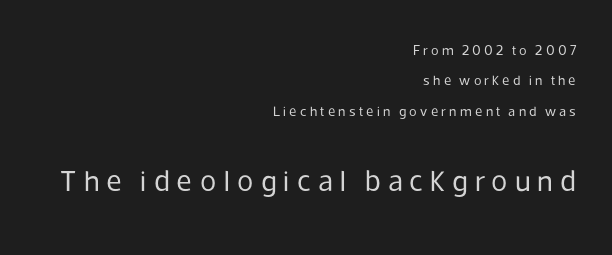
Q: Is the text bold? A: No.
Q: Is the text italic (slanted)? A: No, it is upright.
Q: Is the typeface a serif or a sans-serif typeface? A: Sans-serif.
Q: Is the text underlined? A: No.
Q: How is the paragraph aligned? A: Right-aligned.
Q: Is the spacing between letters normal or unusually wide? A: Unusually wide.
Q: Is the spacing between lines tight, normal or loose? A: Loose.
Q: Which block of text is set in a larger size, the first (top) or the second (bottom)? A: The second (bottom) one.
Q: Width (condensed, normal, or wide)? A: Normal.
Q: Stroke contrast? A: Low.
Q: x-height? A: Medium.
Q: Monospaced? A: No.
